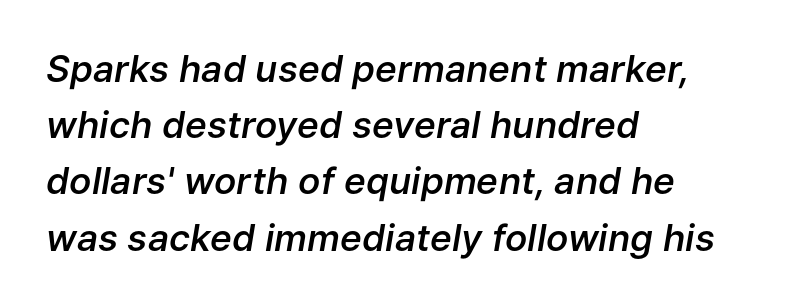
{"italic": "yes", "lean": "right", "slant_degrees": 9, "bold": "semi", "weight": "semibold", "width": "normal", "stroke_contrast": "low", "x_height": "medium", "monospaced": "no", "underline": "no", "align": "left", "line_spacing": "normal", "line_spacing_ratio": 1.52, "letter_spacing": "normal", "letter_spacing_em": 0.0, "glyph_px": 37}
